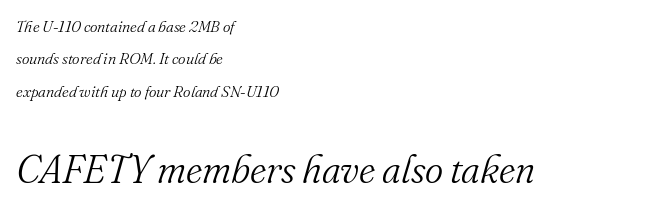
{"serif": "yes", "italic": "yes", "lean": "right", "slant_degrees": 16, "bold": "no", "weight": "light", "width": "normal", "stroke_contrast": "medium", "x_height": "small", "monospaced": "no", "underline": "no", "align": "left", "line_spacing": "loose", "line_spacing_ratio": 2.02, "letter_spacing": "normal", "letter_spacing_em": 0.0, "larger_block": "second", "size_ratio": 2.44, "glyph_px": 39}
